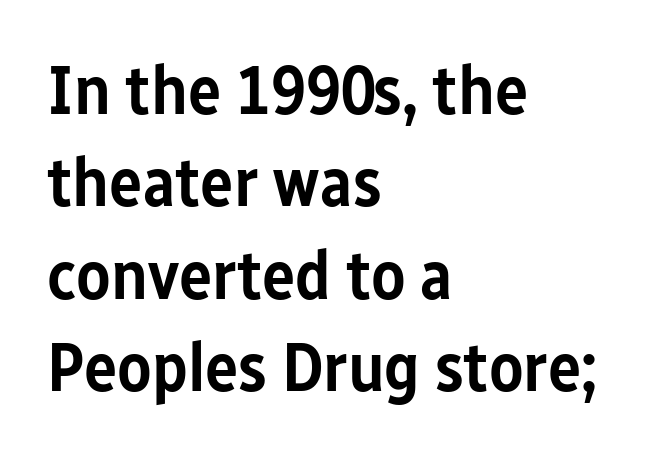
Q: Is the text bold? A: Semi-bold.
Q: Is the text italic (slanted)? A: No, it is upright.
Q: Is the typeface a serif or a sans-serif typeface? A: Sans-serif.
Q: Is the text underlined? A: No.
Q: How is the paragraph aligned? A: Left-aligned.
Q: Is the spacing between letters normal or unusually wide? A: Normal.
Q: Is the spacing between lines tight, normal or loose? A: Normal.
Q: Width (condensed, normal, or wide)? A: Condensed.
Q: Stroke contrast? A: Low.
Q: x-height? A: Medium.
Q: Monospaced? A: No.
